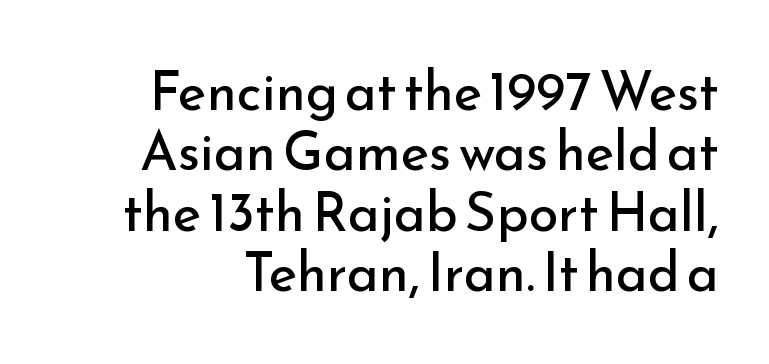
Quick note: underline off. Characters remain perfectly vertical along every line. The typeface chosen for these lines omits serifs. Regarding leading, the lines here are crowded together. Here the designer chose a conventional face with non-uniform glyph widths.
